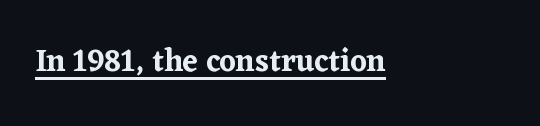
The image shows 31 px serif type, upright; set left-aligned, normal letter spacing, underlined; low stroke contrast and a medium x-height.
